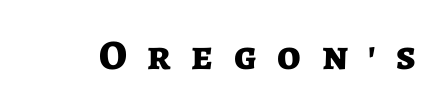
Characters follow at a spacing far wider than the type designer built in. The typography opts for an upright posture over an oblique one. Pretty heavy lettering here — definitely bold. Quick note: underline off. Is this a sans? Yes — the strokes have no serifs. Looks like regular typesetting: each glyph gets only the width it needs.
